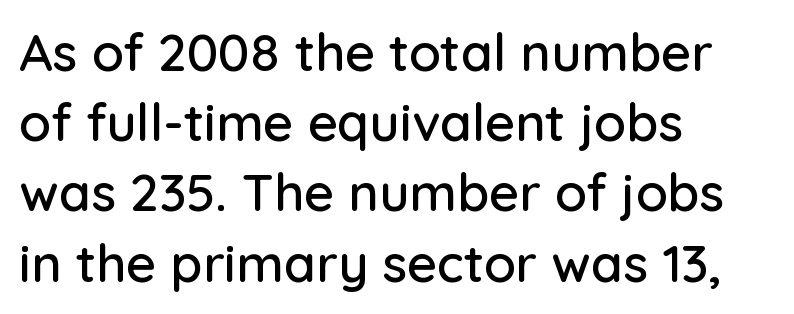
This sample has the flowing, uneven cadence of proportional lettering. Serifs: no, the terminals of the letterforms are clean. One-word summary of the alignment: left. Rule under the text: the space is simply empty. Ascenders rise straight up at ninety degrees.
